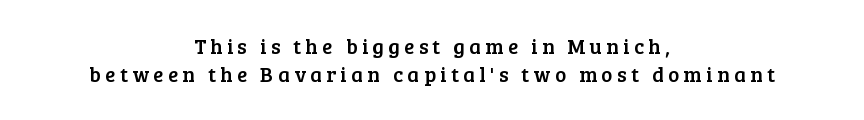
In terms of posture, this sample is upright. Typeset on center — no edge is straight. The gap between lines stays unmarked. Horizontal bands of white between lines are of average thickness. The letters are spread apart with noticeably loose tracking.
